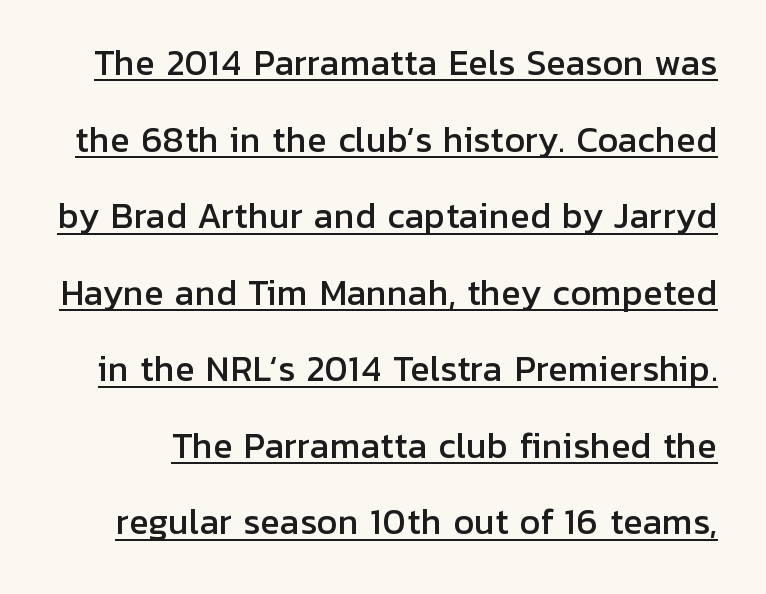
The image shows 33 px sans-serif type, upright; set loose line spacing (2.32x), normal letter spacing, underlined; low stroke contrast and a medium x-height.
